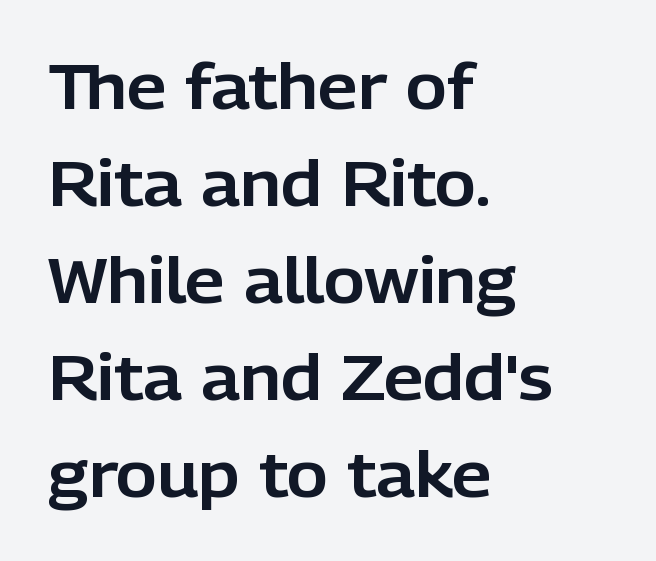
You can tell from the bare stems that sans-serif type was used. A typesetter would call this proportional, since set widths differ per character. The rows are spaced the way most documents space them. This rendering leaves character spacing at its baseline value.
